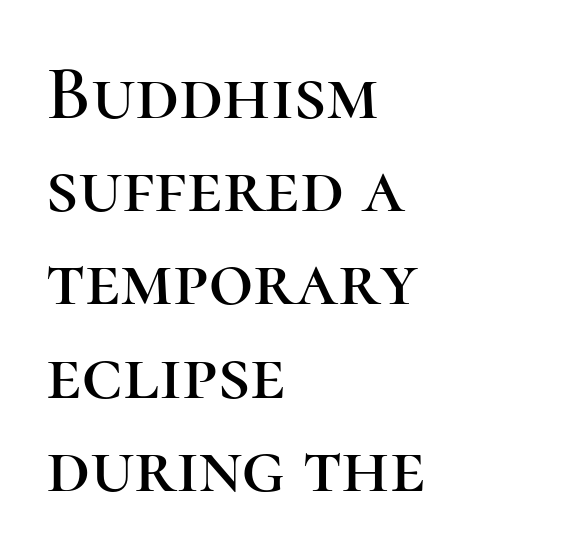
Q: Is the text italic (slanted)? A: No, it is upright.
Q: Is the typeface a serif or a sans-serif typeface? A: Serif.
Q: Is the text underlined? A: No.
Q: How is the paragraph aligned? A: Left-aligned.
Q: Is the spacing between letters normal or unusually wide? A: Normal.
Q: Width (condensed, normal, or wide)? A: Normal.
Q: Stroke contrast? A: High.
Q: x-height? A: Medium.
Q: Monospaced? A: No.
